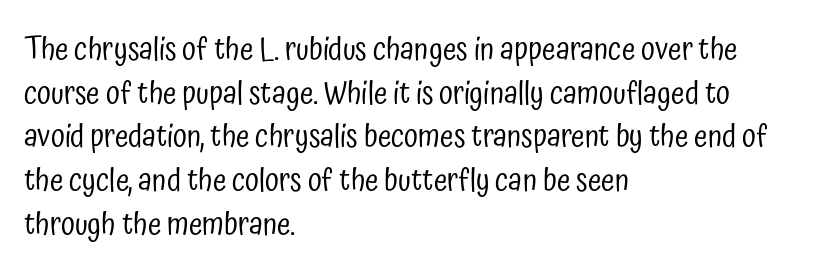
Check under the words: just untouched page. Students, observe: this is what conventionally led text looks like. The rendering keeps characters at their native spacing. Italic: no, the glyphs are upright roman.
